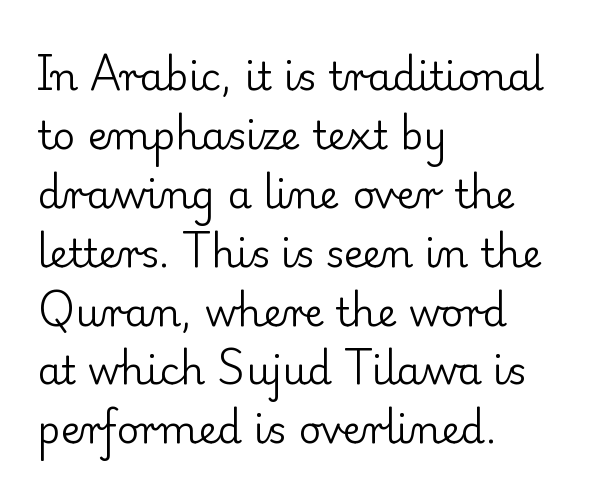
The image shows 39 px regular-weight serif type, upright; set left-aligned, normal line spacing (1.51x), normal letter spacing, not underlined; low stroke contrast and a small x-height.
